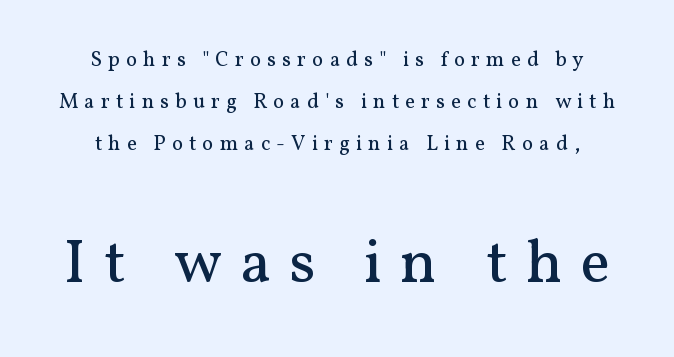
Q: Is the text bold? A: No.
Q: Is the text italic (slanted)? A: No, it is upright.
Q: Is the typeface a serif or a sans-serif typeface? A: Serif.
Q: Is the text underlined? A: No.
Q: How is the paragraph aligned? A: Centered.
Q: Is the spacing between letters normal or unusually wide? A: Unusually wide.
Q: Is the spacing between lines tight, normal or loose? A: Loose.
Q: Which block of text is set in a larger size, the first (top) or the second (bottom)? A: The second (bottom) one.
Q: Width (condensed, normal, or wide)? A: Normal.
Q: Stroke contrast? A: Medium.
Q: x-height? A: Medium.
Q: Monospaced? A: No.
